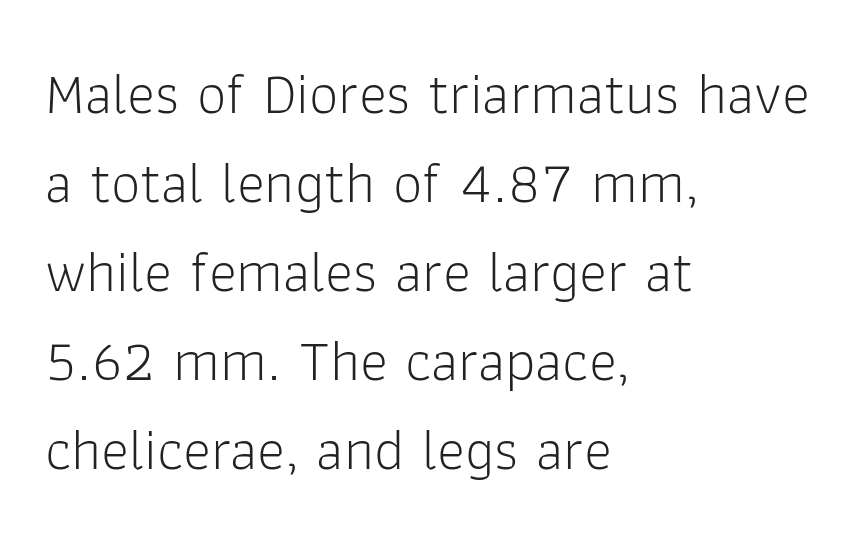
The image shows 59 px light sans-serif type, upright; set left-aligned, normal line spacing (1.51x), normal letter spacing, not underlined; low stroke contrast and a medium x-height.
